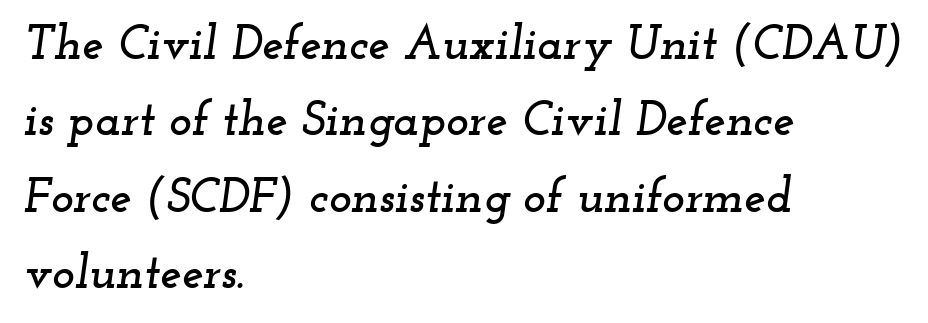
The image shows 48 px wide serif type, italic (leaning right); set left-aligned, normal line spacing (1.59x), normal letter spacing, not underlined; low stroke contrast and a small x-height.
